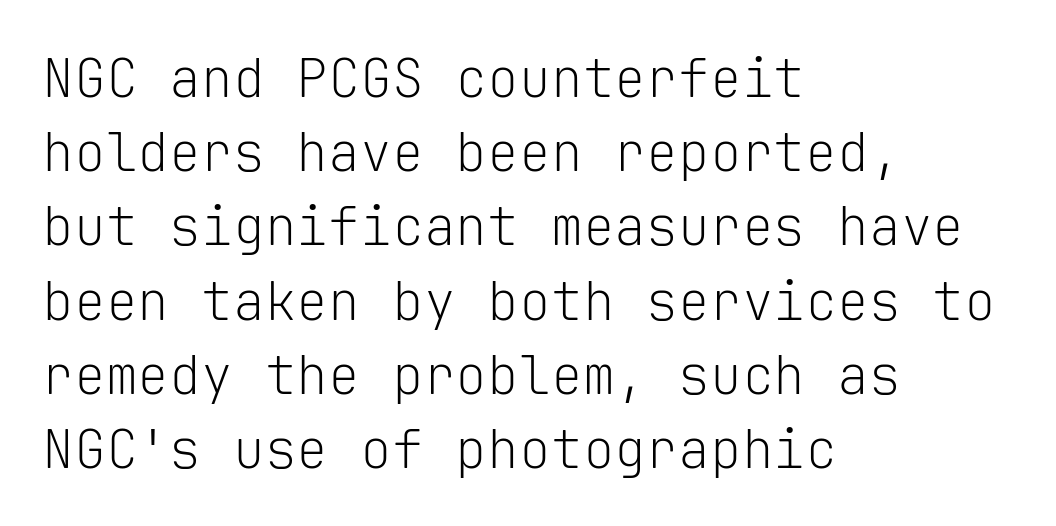
The image shows 53 px light sans-serif type, upright, monospaced; set left-aligned, normal line spacing (1.4x), normal letter spacing, not underlined; low stroke contrast and a medium x-height.
